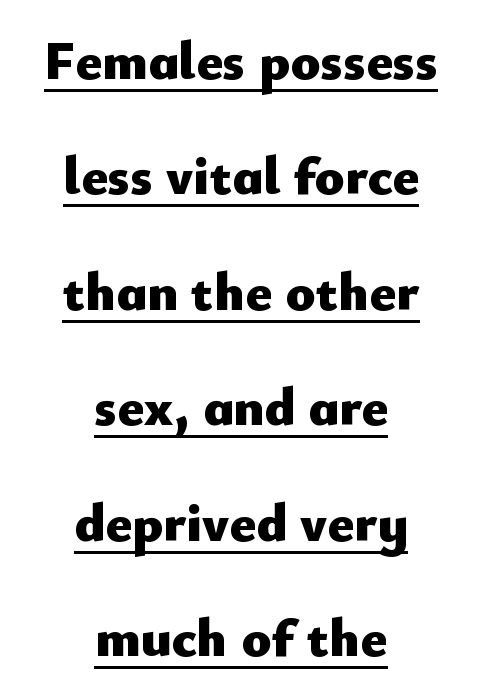
The font is running at its bold setting. Are there feet on the stems? There aren't — it's a sans. Observe the ordinary spacing: letters are neighbours, not strangers. The rendering uses natural spacing where letterforms have individual widths. The letters stand straight up with perfectly vertical stems. Each line of the rendering has a horizontal stroke beneath the glyphs.
